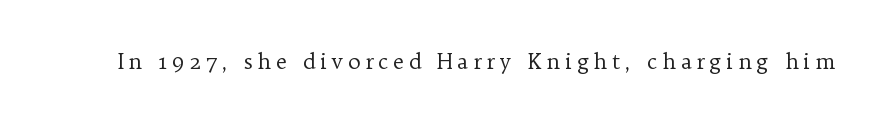
{"italic": "no", "bold": "no", "underline": "no", "letter_spacing": "wide", "letter_spacing_em": 0.22, "glyph_px": 21}
